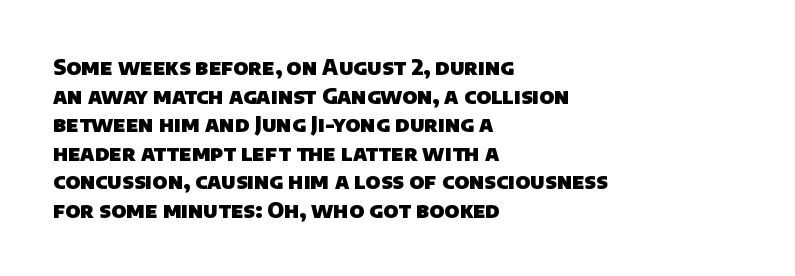
{"bold": "yes", "underline": "no", "align": "left", "line_spacing": "normal", "line_spacing_ratio": 1.36, "letter_spacing": "normal", "letter_spacing_em": 0.0, "glyph_px": 21}
